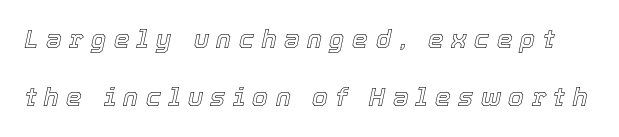
The string is rendered with underlining switched off. Every character sits at an angle, as italics do. Short note: letters widely spaced. Each new line begins a long way beneath the previous one.
